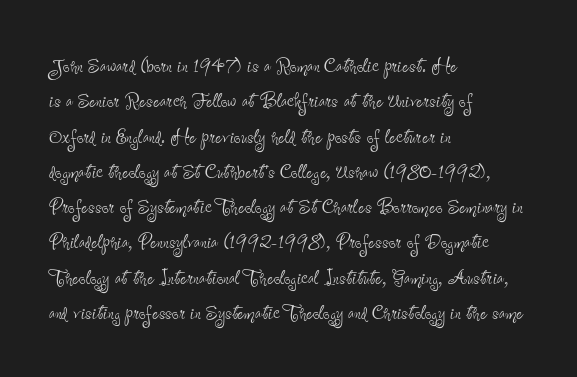
{"bold": "no", "underline": "no", "align": "left", "line_spacing": "normal", "line_spacing_ratio": 1.47, "letter_spacing": "normal", "letter_spacing_em": 0.0, "glyph_px": 24}
